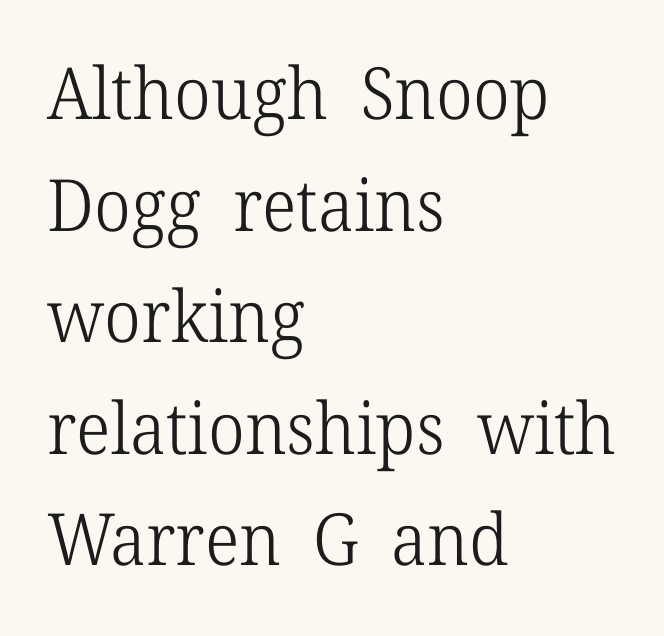
Only glyphs here, with clear space below each row. Rows of type keep a routine distance in the vertical direction. Horizontal alignment here is leftward, the default for most running prose. What kind of face is this? One with serifs. A quiet, ordinary-to-light weight characterises the typeface.
